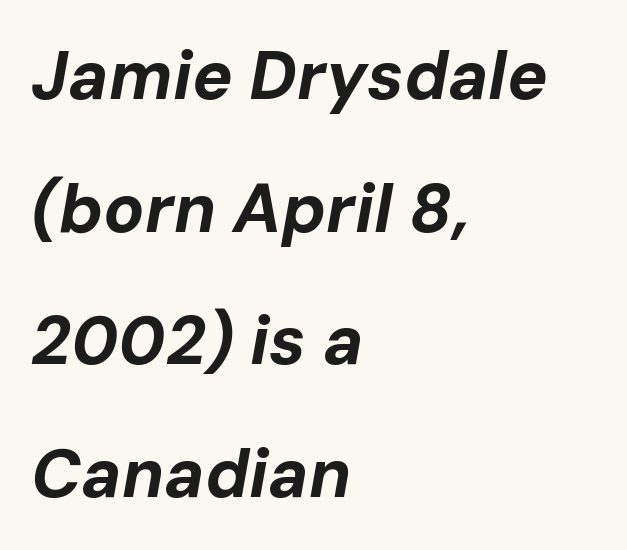
Q: Is the text bold? A: Yes.
Q: Is the text italic (slanted)? A: Yes, it leans right by about 10 degrees.
Q: Is the text underlined? A: No.
Q: How is the paragraph aligned? A: Left-aligned.
Q: Is the spacing between letters normal or unusually wide? A: Normal.
Q: Is the spacing between lines tight, normal or loose? A: Loose.
Q: Width (condensed, normal, or wide)? A: Normal.
Q: Stroke contrast? A: Low.
Q: x-height? A: Medium.
Q: Monospaced? A: No.
